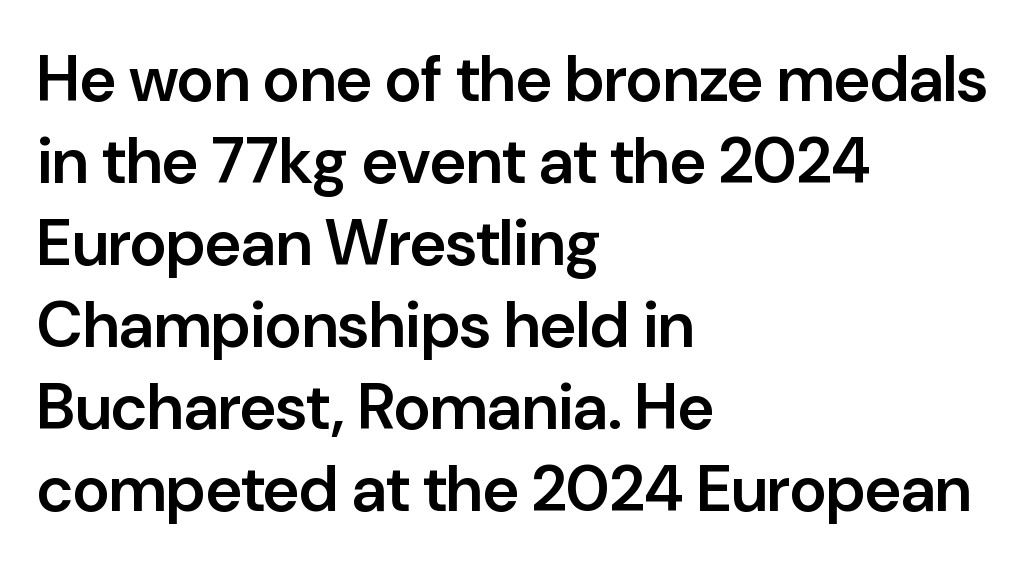
The paragraph has a hard left edge and a soft right edge. Type style note: lacks serifs. The letterforms sit shoulder to shoulder at normal distance. Decoration check: the copy has no underline.
